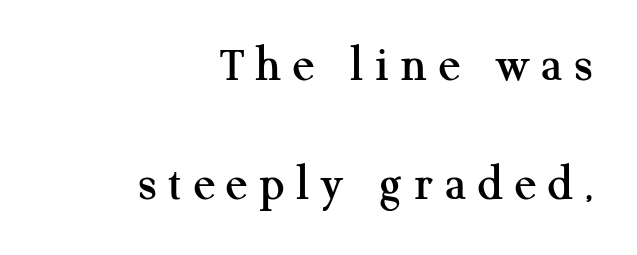
The image shows 51 px serif type, upright; set right-aligned, loose line spacing (2.33x), unusually wide letter spacing (+0.23 em), not underlined; medium stroke contrast and a medium x-height.
